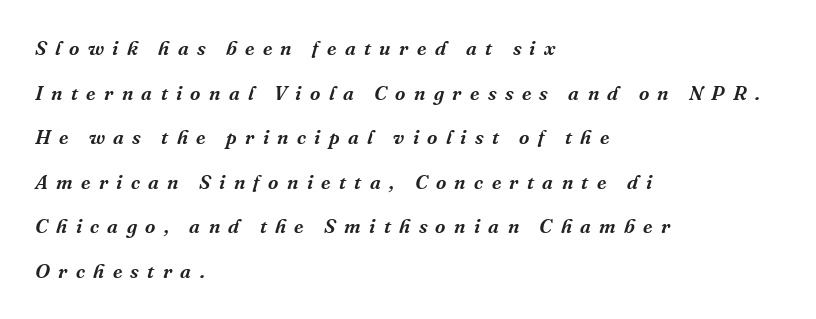
{"italic": "yes", "lean": "right", "slant_degrees": 16, "underline": "no", "align": "left", "line_spacing": "loose", "line_spacing_ratio": 2.23, "letter_spacing": "wide", "letter_spacing_em": 0.42, "glyph_px": 20}
